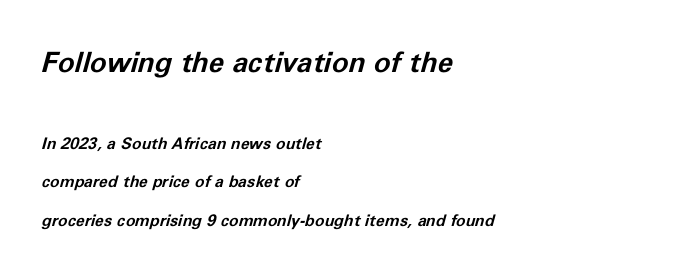
Q: Is the text bold? A: Yes.
Q: Is the text italic (slanted)? A: Yes, it leans right by about 11 degrees.
Q: Is the text underlined? A: No.
Q: How is the paragraph aligned? A: Left-aligned.
Q: Is the spacing between letters normal or unusually wide? A: Normal.
Q: Is the spacing between lines tight, normal or loose? A: Loose.
Q: Which block of text is set in a larger size, the first (top) or the second (bottom)? A: The first (top) one.
Q: Width (condensed, normal, or wide)? A: Normal.
Q: Stroke contrast? A: Low.
Q: x-height? A: Medium.
Q: Monospaced? A: No.
